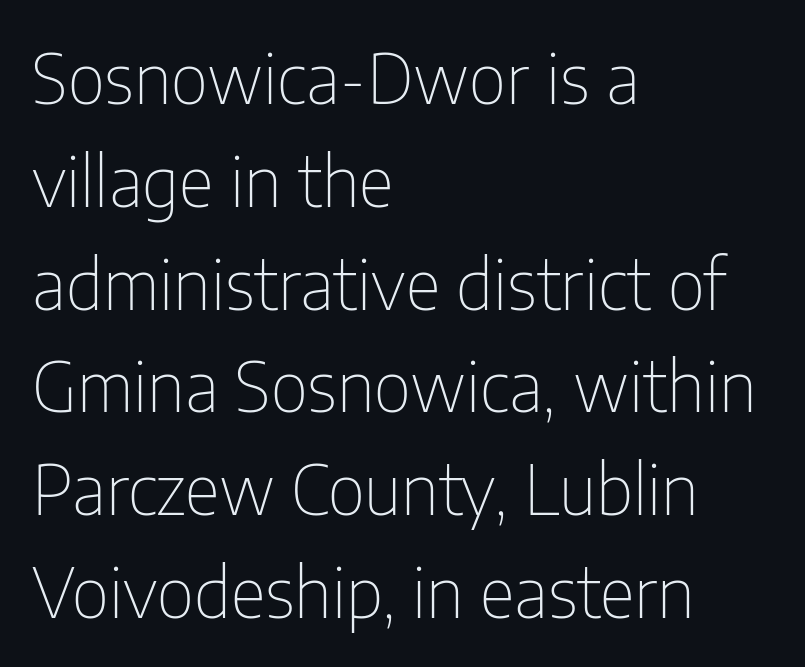
The image shows 69 px thin, condensed sans-serif type, upright; set left-aligned, normal line spacing (1.49x), normal letter spacing, not underlined; low stroke contrast and a medium x-height.
